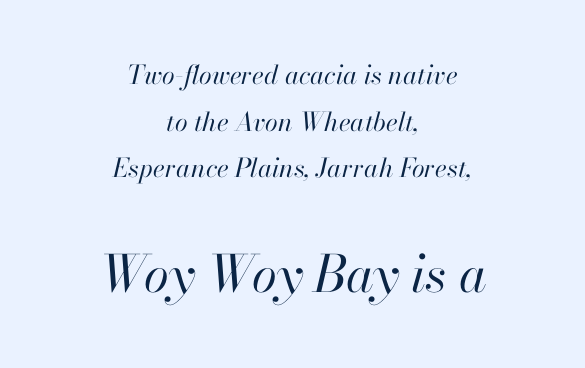
{"italic": "yes", "lean": "right", "slant_degrees": 13, "bold": "no", "weight": "regular", "width": "normal", "stroke_contrast": "high", "x_height": "small", "monospaced": "no", "underline": "no", "align": "center", "line_spacing_ratio": 1.79, "letter_spacing": "normal", "letter_spacing_em": 0.0, "larger_block": "second", "size_ratio": 1.96, "glyph_px": 51}
